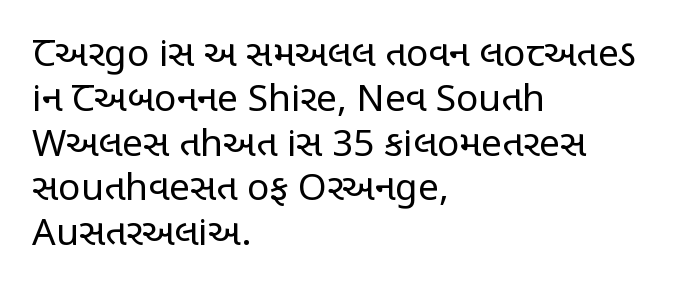
Q: Is the text bold? A: No.
Q: Is the text italic (slanted)? A: No, it is upright.
Q: Is the typeface a serif or a sans-serif typeface? A: Sans-serif.
Q: Is the text underlined? A: No.
Q: How is the paragraph aligned? A: Left-aligned.
Q: Is the spacing between letters normal or unusually wide? A: Normal.
Q: Width (condensed, normal, or wide)? A: Condensed.
Q: Stroke contrast? A: Low.
Q: x-height? A: Large.
Q: Monospaced? A: No.
